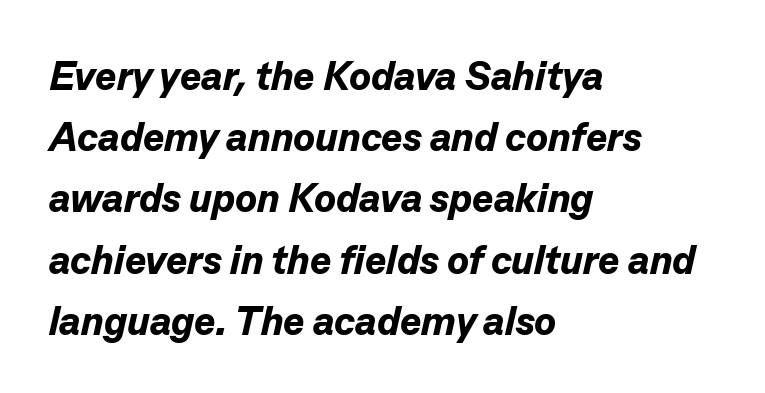
Q: Is the text bold? A: Yes.
Q: Is the text italic (slanted)? A: Yes, it leans right by about 13 degrees.
Q: Is the text underlined? A: No.
Q: How is the paragraph aligned? A: Left-aligned.
Q: Is the spacing between letters normal or unusually wide? A: Normal.
Q: Is the spacing between lines tight, normal or loose? A: Normal.
Q: Width (condensed, normal, or wide)? A: Normal.
Q: Stroke contrast? A: Low.
Q: x-height? A: Medium.
Q: Monospaced? A: No.
